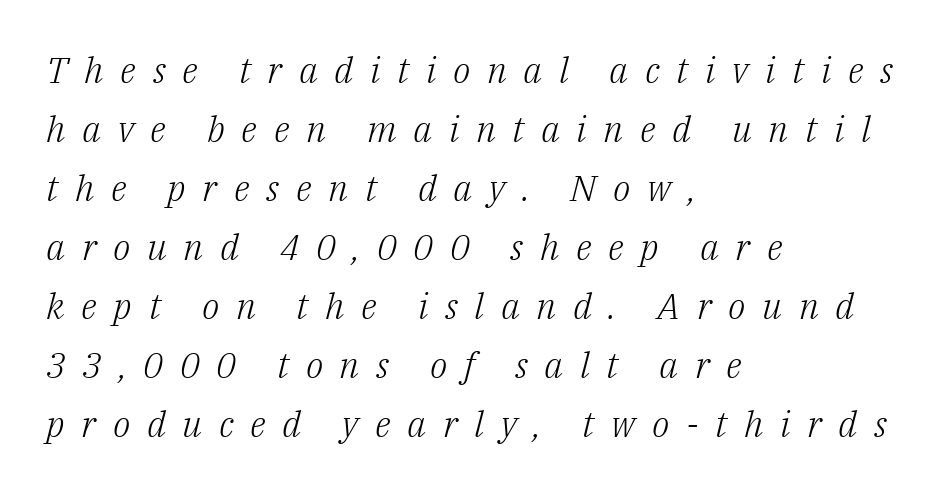
Words float on clear page, feet unadorned. Students, note that the glyphs here are deliberately spaced far apart. The rendering shows small feet on the letterforms — a serif design. Quick note: interline space is typical.
